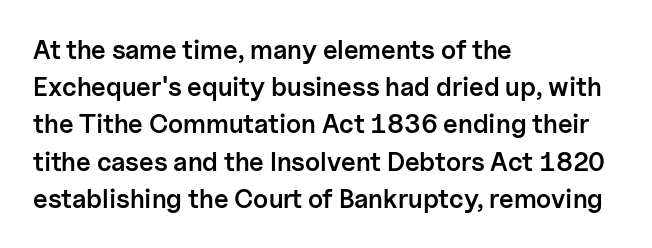
The image shows 26 px text type, upright; set left-aligned, normal line spacing (1.43x), normal letter spacing, not underlined.
